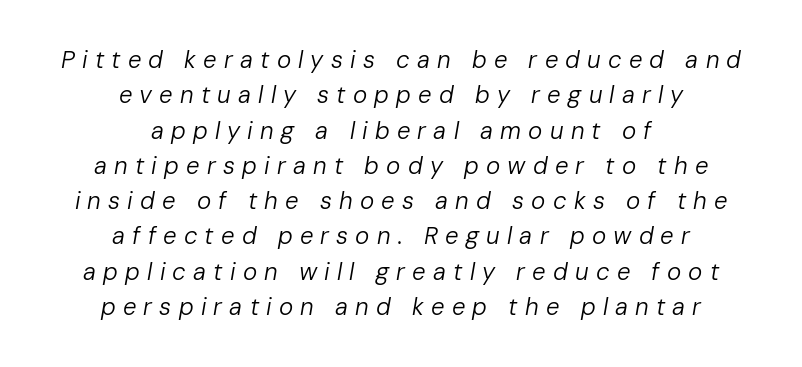
The image shows 24 px text type, italic (leaning right); set centered, normal line spacing (1.47x), unusually wide letter spacing (+0.3 em), not underlined.
